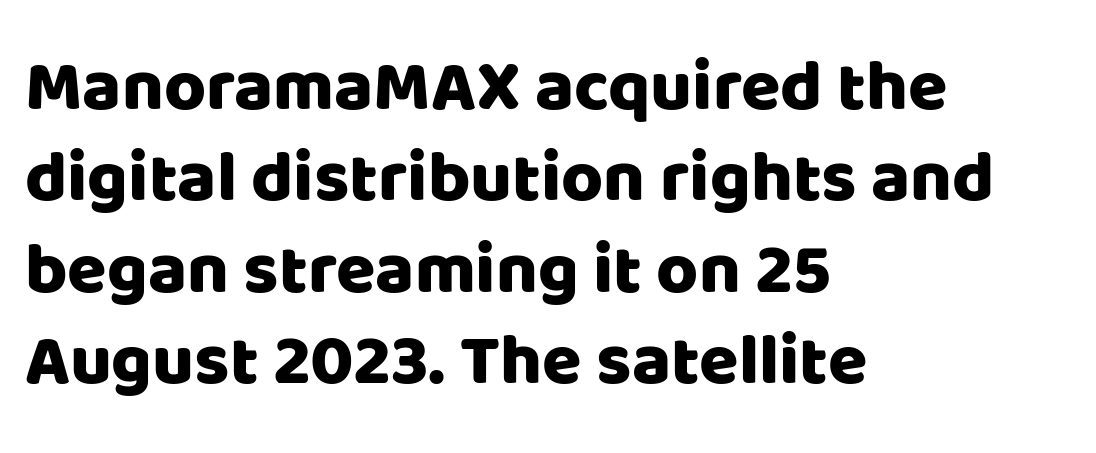
The image shows 72 px sans-serif type, upright; set left-aligned, normal line spacing (1.27x), normal letter spacing, not underlined; low stroke contrast and a large x-height.
